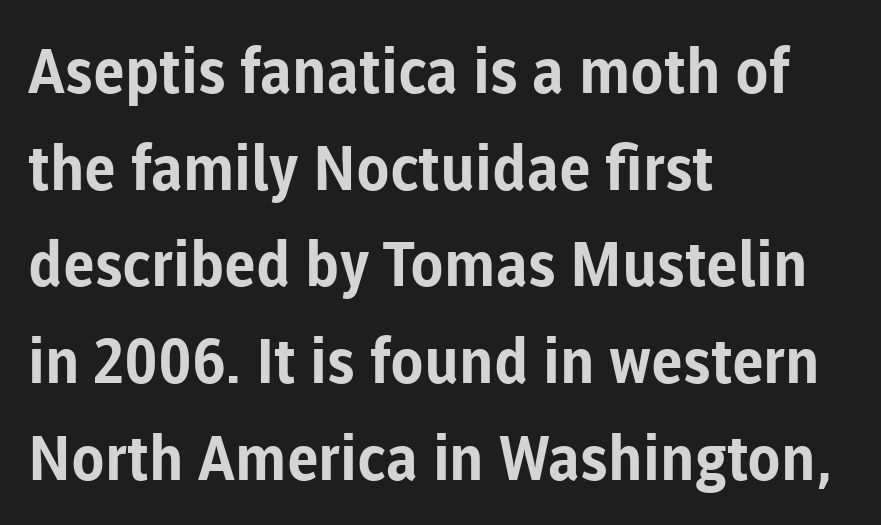
Q: Is the text bold? A: Yes.
Q: Is the text italic (slanted)? A: No, it is upright.
Q: Is the typeface a serif or a sans-serif typeface? A: Sans-serif.
Q: Is the text underlined? A: No.
Q: How is the paragraph aligned? A: Left-aligned.
Q: Is the spacing between letters normal or unusually wide? A: Normal.
Q: Is the spacing between lines tight, normal or loose? A: Normal.
Q: Width (condensed, normal, or wide)? A: Normal.
Q: Stroke contrast? A: Low.
Q: x-height? A: Medium.
Q: Monospaced? A: No.
